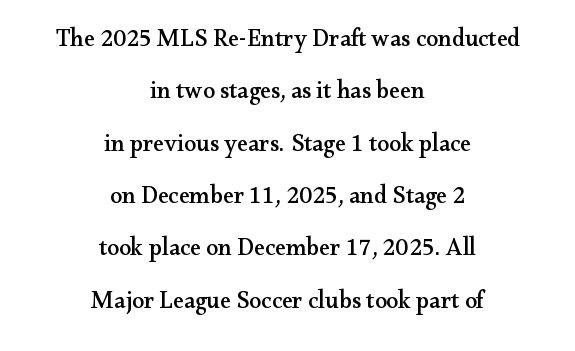
The image shows 24 px text type, upright; set centered, loose line spacing (2.18x), normal letter spacing, not underlined.
